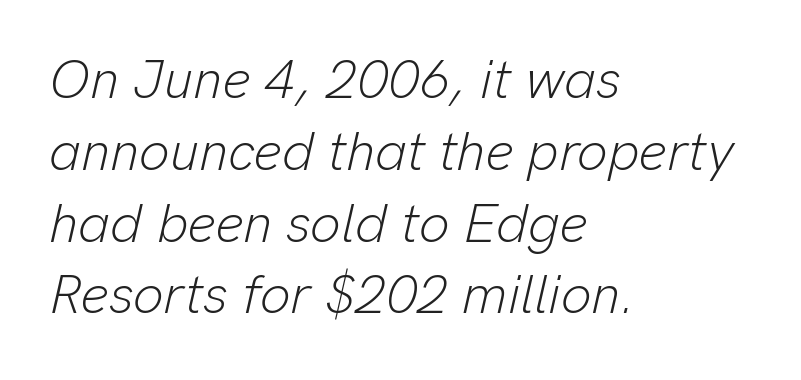
The image shows 54 px light type, italic (leaning right); set left-aligned, normal line spacing (1.33x), normal letter spacing, not underlined; low stroke contrast and a medium x-height.
